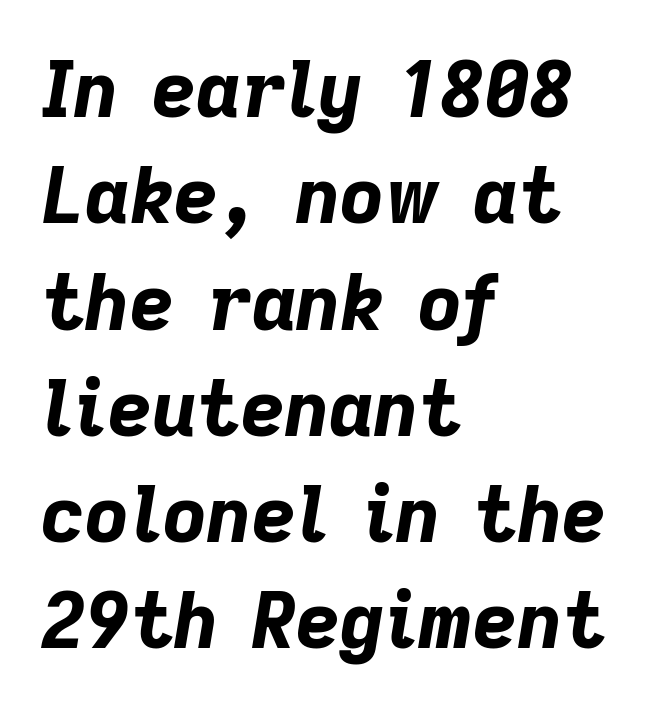
{"italic": "yes", "lean": "right", "slant_degrees": 9, "bold": "yes", "weight": "bold", "width": "normal", "stroke_contrast": "low", "x_height": "medium", "monospaced": "no", "underline": "no", "align": "left", "line_spacing": "normal", "line_spacing_ratio": 1.38, "letter_spacing": "normal", "letter_spacing_em": 0.0, "glyph_px": 77}
